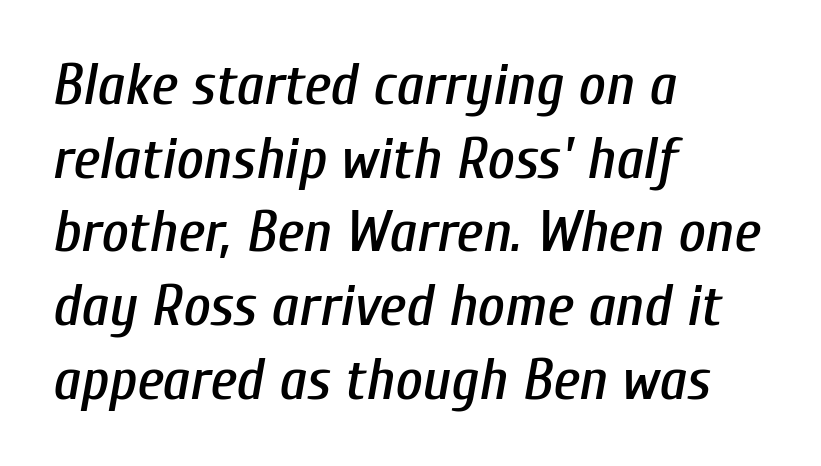
The image shows 59 px condensed type, italic (leaning right); set left-aligned, normal line spacing (1.25x), normal letter spacing, not underlined; low stroke contrast and a medium x-height.
